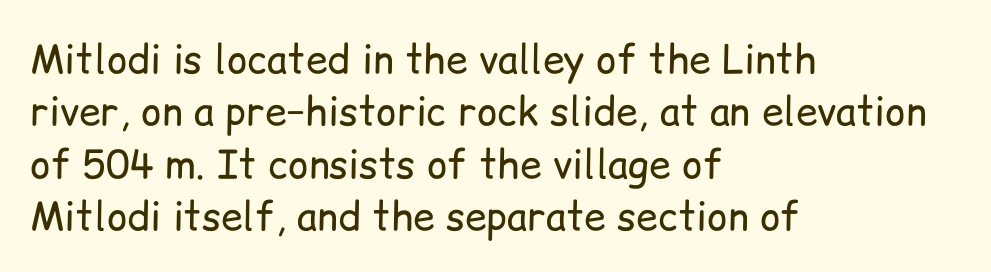
The image shows 39 px regular-weight sans-serif type, upright; set left-aligned, normal line spacing (1.34x), normal letter spacing, not underlined; low stroke contrast and a medium x-height.
